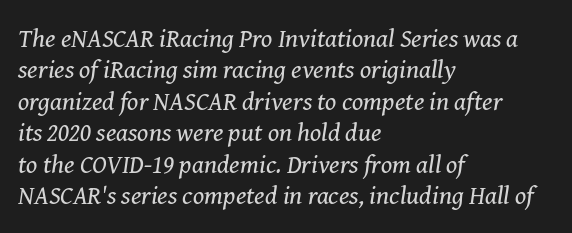
Observe the ordinary spacing: letters are neighbours, not strangers. Slant detected: the letters are inclined. If you drew a ruler down the left edge, every line would touch it. The font sits on the lighter half of the weight spectrum, regular included.
